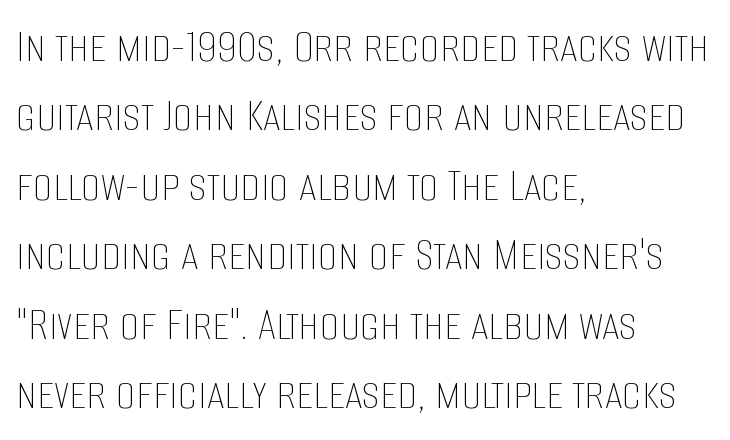
This is not heavy type; no bold has been used. The specimen reads as upright at a glance. Baseline-to-baseline distance is the conventional proportion of letter height. The specimen omits any rule beneath the text block's lines. Is this a fixed-width face? No — the glyphs have proportional, varying widths.
